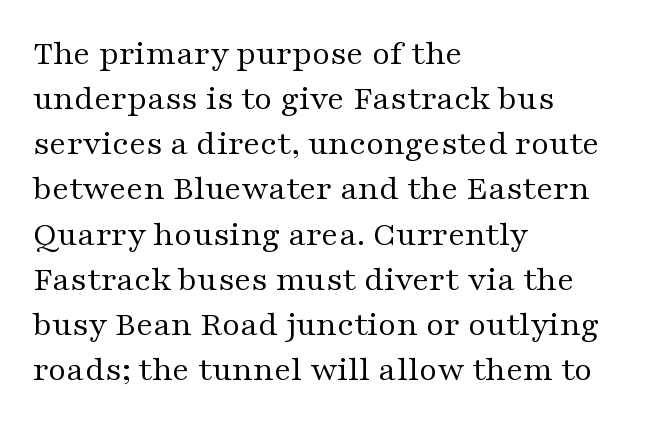
Spacing verdict: proportional, widths tailored to each character. This is serif lettering, the kind often seen in printed books. Nobody drew a line under any word here. Ascenders rise straight up at ninety degrees.
